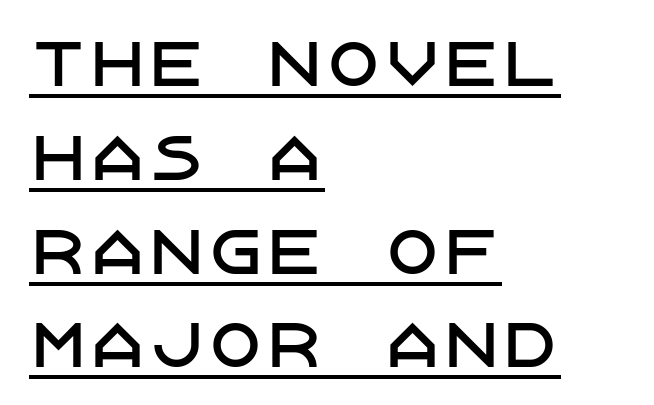
The image shows 59 px sans-serif type, upright; set left-aligned, normal line spacing (1.59x), normal letter spacing, underlined; low stroke contrast and a large x-height.
